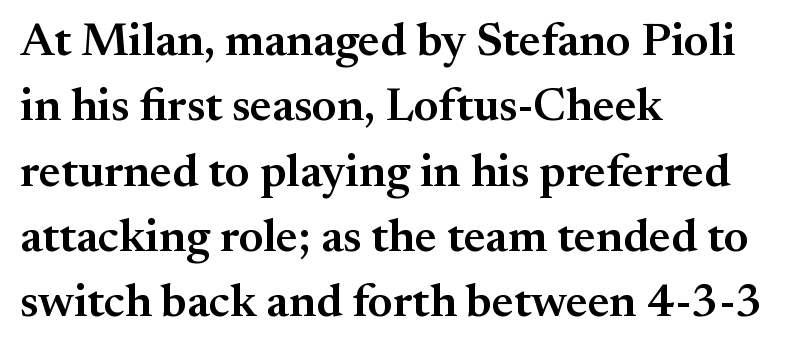
{"serif": "yes", "italic": "no", "bold": "semi", "weight": "semibold", "width": "normal", "stroke_contrast": "medium", "x_height": "small", "monospaced": "no", "underline": "no", "align": "left", "line_spacing": "normal", "line_spacing_ratio": 1.39, "letter_spacing": "normal", "letter_spacing_em": 0.0, "glyph_px": 47}
